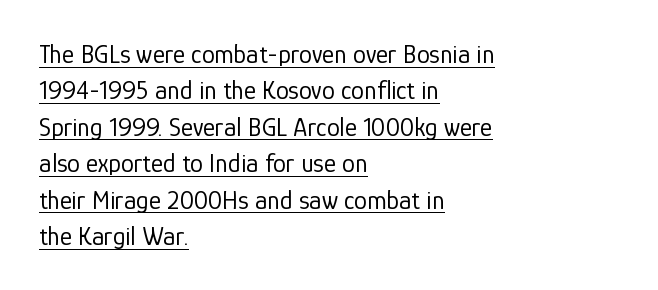
{"italic": "no", "bold": "no", "underline": "yes", "align": "left", "line_spacing": "normal", "line_spacing_ratio": 1.4, "letter_spacing": "normal", "letter_spacing_em": 0.0, "glyph_px": 26}
